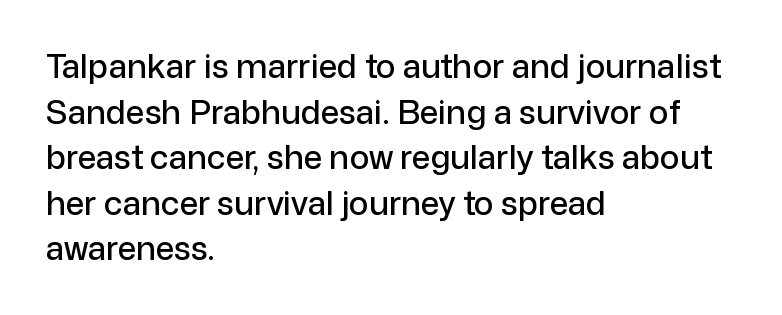
The image shows 33 px sans-serif type, upright; set left-aligned, normal line spacing (1.38x), normal letter spacing, not underlined; low stroke contrast and a medium x-height.
